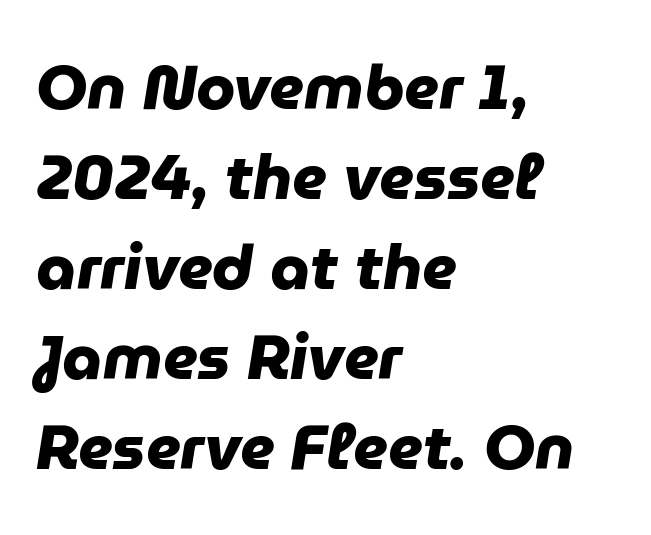
The passage is arranged the way most books set body copy — flush left. Spacing verdict: proportional, widths tailored to each character. A bare baseline throughout the passage. Each word holds together tightly as a unit, with standard inter-letter gaps.
